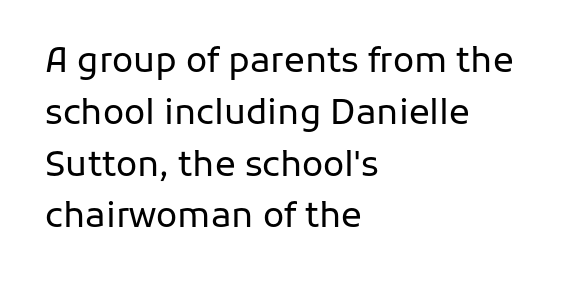
The image shows 35 px regular-weight sans-serif type, upright; set left-aligned, normal line spacing (1.48x), normal letter spacing, not underlined; low stroke contrast and a medium x-height.
